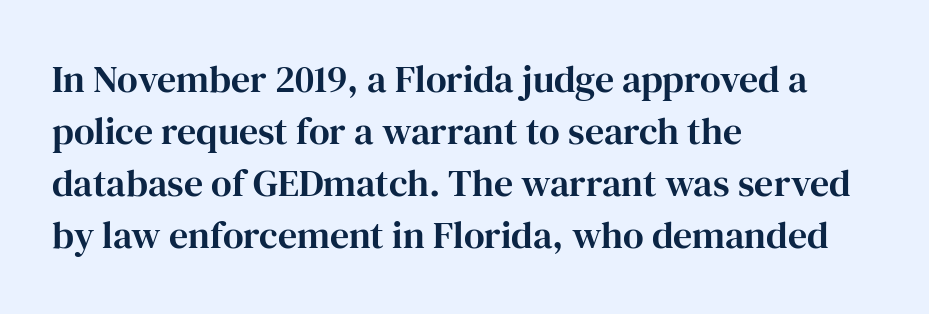
Varying glyph widths throughout — classic text-font behaviour. Anything drawn beneath the words? Only blank space. The glyphs in this specimen are seriffed. A typesetter would mark this as roman, not italic.
